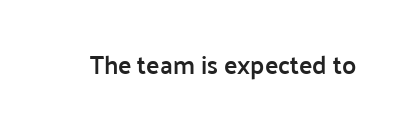
Q: Is the text bold? A: Semi-bold.
Q: Is the text italic (slanted)? A: No, it is upright.
Q: Is the text underlined? A: No.
Q: Is the spacing between letters normal or unusually wide? A: Normal.
